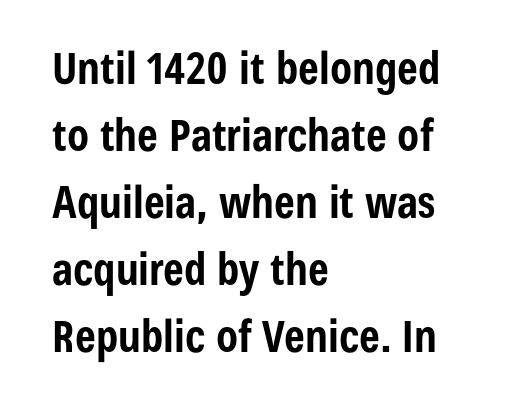
These lines are rendered in a variable-pitch font. I'd call this a sans setting — the letters go barefoot. If you measured baseline to baseline, you'd find a middling distance. The compositor pushed each line to the left boundary. Style check: upright.
